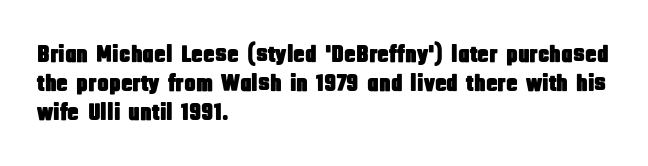
{"italic": "no", "underline": "no", "align": "left", "line_spacing_ratio": 1.21, "letter_spacing": "normal", "letter_spacing_em": 0.0, "glyph_px": 24}
